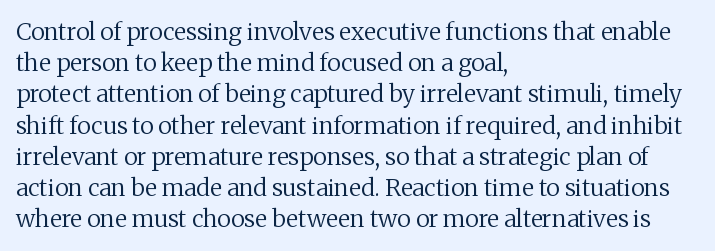
The ragged edge is on the right, which tells us the setting is flush left. The passage shown is not underscored anywhere. These lines were composed using upright roman letters. This sample uses plain, unmodified letter spacing. Reading down the column, the eye jumps a familiar distance to each next line.
